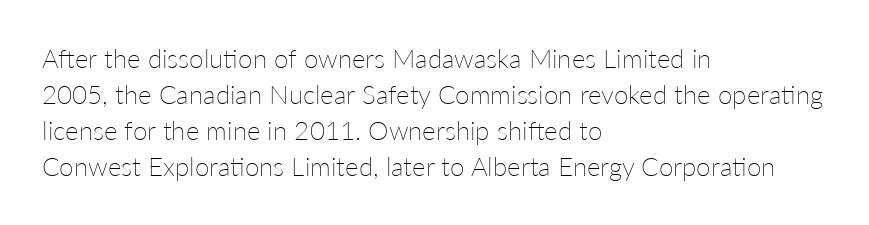
{"italic": "no", "bold": "no", "underline": "no", "align": "left", "line_spacing": "normal", "line_spacing_ratio": 1.39, "letter_spacing": "normal", "letter_spacing_em": 0.0, "glyph_px": 26}
